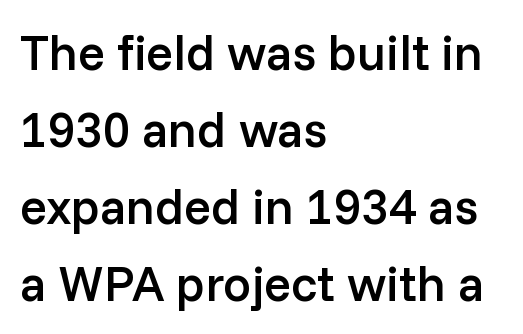
Short and long lines alike share a common starting point at left. The letters stand upright; this is a roman face. The characters display no serif detailing; their extremities are plain. The rows are spaced the way most documents space them.
